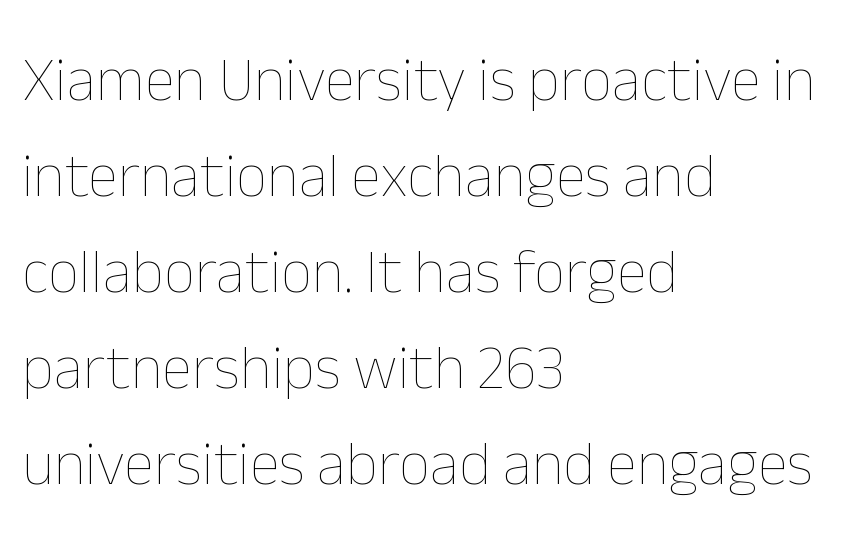
The image shows 62 px thin type, upright; set left-aligned, normal line spacing (1.55x), normal letter spacing, not underlined; low stroke contrast and a medium x-height.
